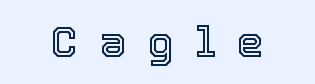
{"italic": "no", "width": "normal", "x_height": "medium", "monospaced": "no", "underline": "no", "letter_spacing": "wide", "letter_spacing_em": 0.5, "glyph_px": 43}
